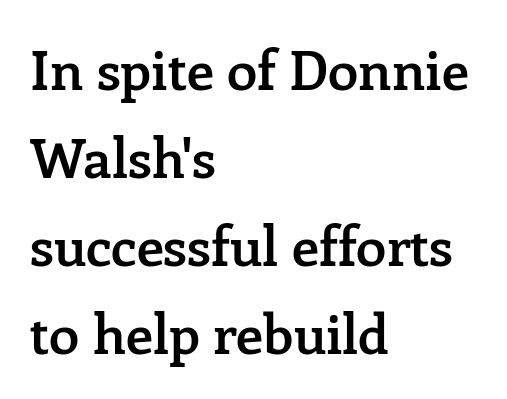
The image shows 55 px semibold serif type, upright; set left-aligned, normal line spacing (1.6x), normal letter spacing, not underlined; low stroke contrast and a medium x-height.
